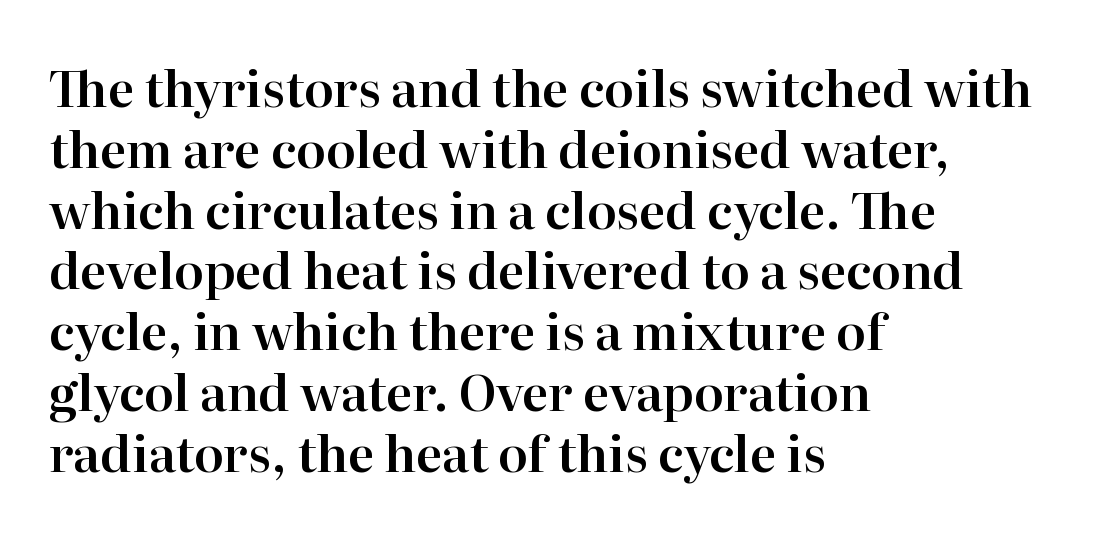
Q: Is the text italic (slanted)? A: No, it is upright.
Q: Is the typeface a serif or a sans-serif typeface? A: Serif.
Q: Is the text underlined? A: No.
Q: How is the paragraph aligned? A: Left-aligned.
Q: Is the spacing between letters normal or unusually wide? A: Normal.
Q: Width (condensed, normal, or wide)? A: Normal.
Q: Stroke contrast? A: High.
Q: x-height? A: Medium.
Q: Monospaced? A: No.
